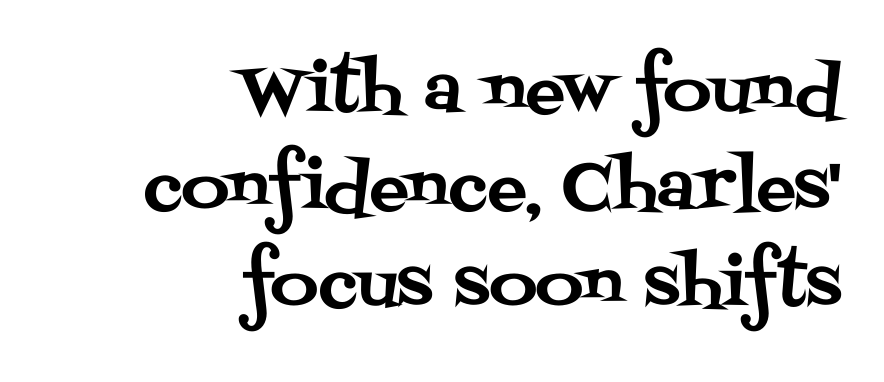
To sum up the face: it has serifs. Casual observation: everything's shoved over to the right. Rendered with straight, roman letterforms. Is this a fixed-width face? No — the glyphs have proportional, varying widths. Summary of vertical rhythm: regular, with standard interline spacing.
